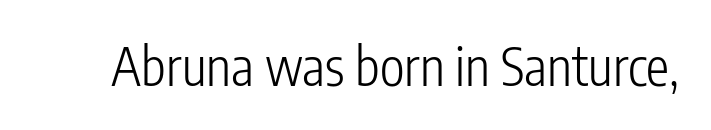
The strokes are not fattened; the text isn't bold. Letterform terminals end flat and unadorned throughout the passage. Just letters on the line, the space beneath them empty. The type sits square on the baseline with zero lean. Standard letterfit; no display-style spreading of the glyphs.
